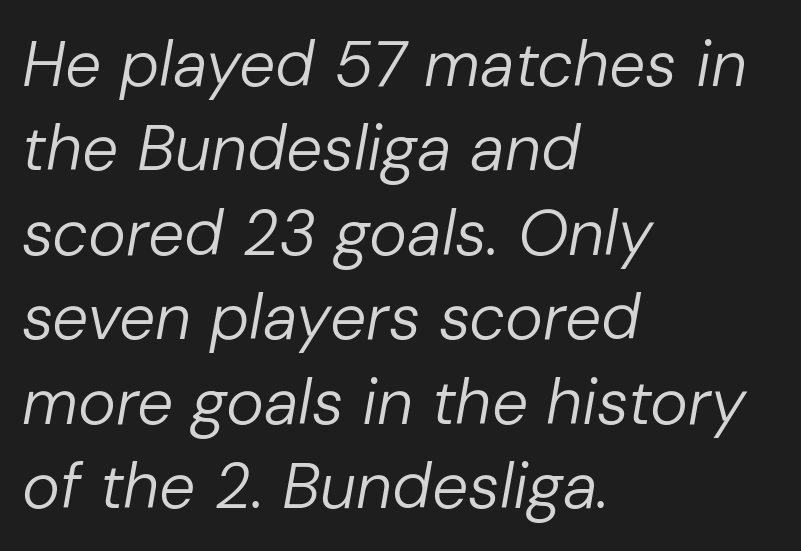
{"italic": "yes", "lean": "right", "slant_degrees": 10, "bold": "no", "weight": "regular", "width": "normal", "stroke_contrast": "low", "x_height": "medium", "monospaced": "no", "underline": "no", "align": "left", "line_spacing": "normal", "line_spacing_ratio": 1.32, "letter_spacing": "normal", "letter_spacing_em": 0.0, "glyph_px": 64}
